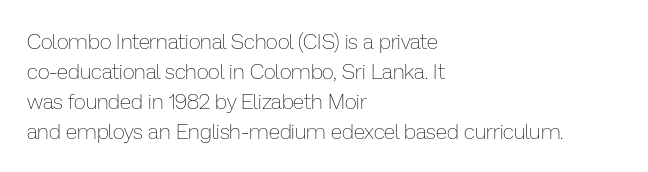
{"italic": "no", "bold": "no", "underline": "no", "align": "left", "line_spacing": "normal", "line_spacing_ratio": 1.43, "letter_spacing": "normal", "letter_spacing_em": 0.0, "glyph_px": 21}
